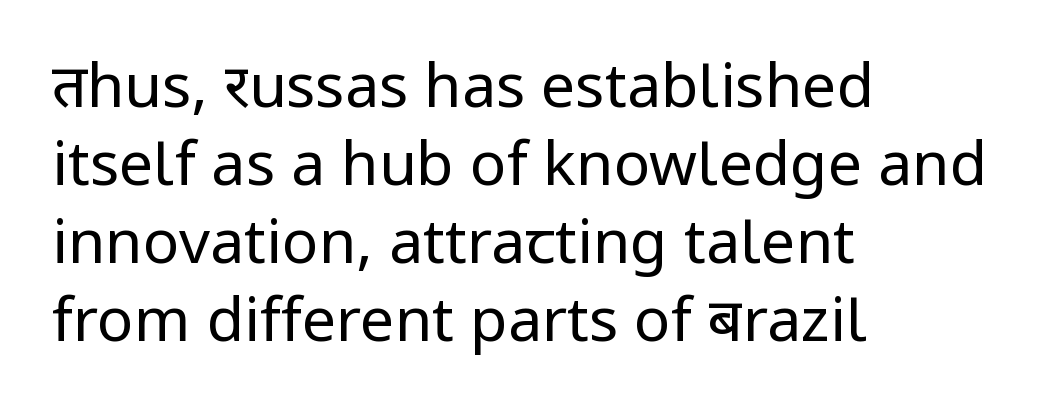
Q: Is the text bold? A: No.
Q: Is the text italic (slanted)? A: No, it is upright.
Q: Is the typeface a serif or a sans-serif typeface? A: Sans-serif.
Q: Is the text underlined? A: No.
Q: How is the paragraph aligned? A: Left-aligned.
Q: Is the spacing between letters normal or unusually wide? A: Normal.
Q: Is the spacing between lines tight, normal or loose? A: Normal.
Q: Width (condensed, normal, or wide)? A: Normal.
Q: Stroke contrast? A: Low.
Q: x-height? A: Medium.
Q: Monospaced? A: No.
